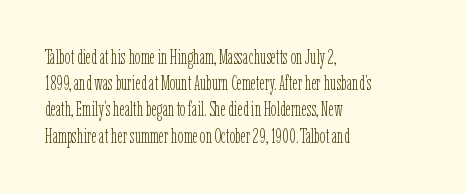
The image shows 20 px text type, upright; set left-aligned, normal line spacing (1.31x), normal letter spacing, not underlined.
